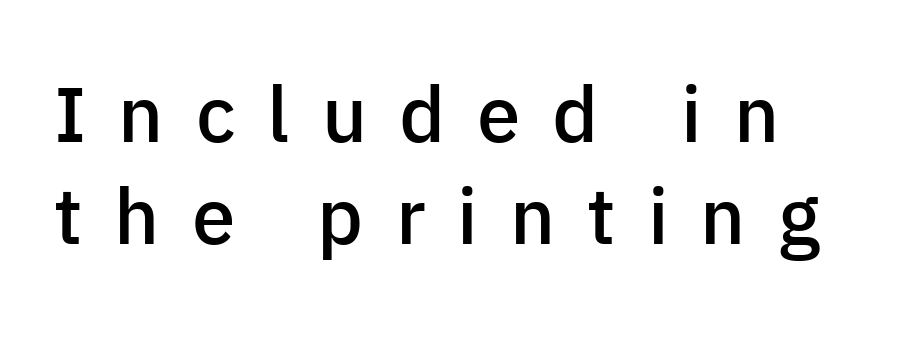
Q: Is the text bold? A: Semi-bold.
Q: Is the text italic (slanted)? A: No, it is upright.
Q: Is the typeface a serif or a sans-serif typeface? A: Sans-serif.
Q: Is the text underlined? A: No.
Q: Is the spacing between letters normal or unusually wide? A: Unusually wide.
Q: Is the spacing between lines tight, normal or loose? A: Normal.
Q: Width (condensed, normal, or wide)? A: Normal.
Q: Stroke contrast? A: Low.
Q: x-height? A: Medium.
Q: Monospaced? A: No.
